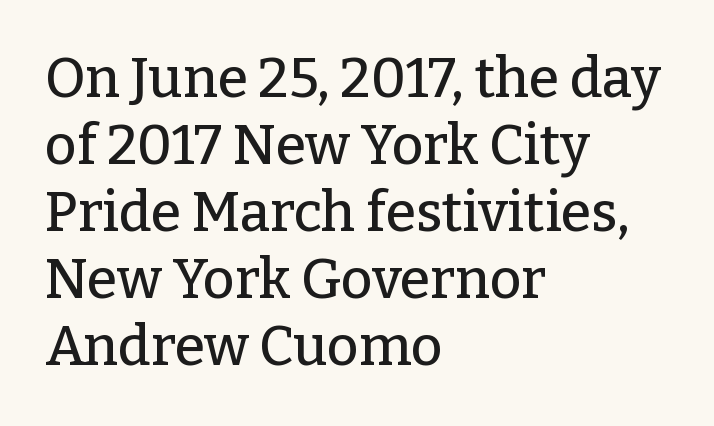
{"serif": "yes", "italic": "no", "width": "normal", "stroke_contrast": "low", "x_height": "medium", "monospaced": "no", "underline": "no", "align": "left", "line_spacing_ratio": 1.22, "letter_spacing": "normal", "letter_spacing_em": 0.0, "glyph_px": 55}
